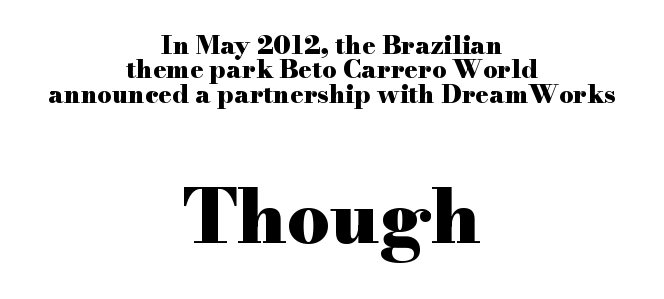
{"serif": "yes", "italic": "no", "bold": "yes", "weight": "heavy", "width": "wide", "stroke_contrast": "high", "x_height": "small", "monospaced": "no", "underline": "no", "align": "center", "line_spacing": "tight", "line_spacing_ratio": 0.98, "letter_spacing": "normal", "letter_spacing_em": 0.0, "larger_block": "second", "size_ratio": 3.0, "glyph_px": 75}
